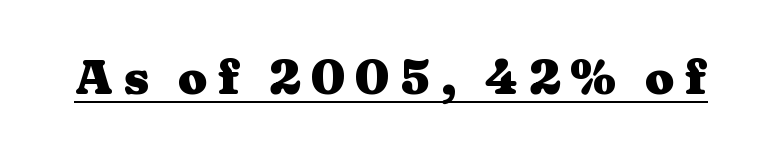
You could not count columns in this text — the font is proportionally spaced. Display-style spreading of the glyphs; the letterfit is very open. Old-style or modern, the face here clearly has serifs. Tall strokes in this sample are plumb rather than angled. Each glyph is drawn with heavy, bold strokes.
